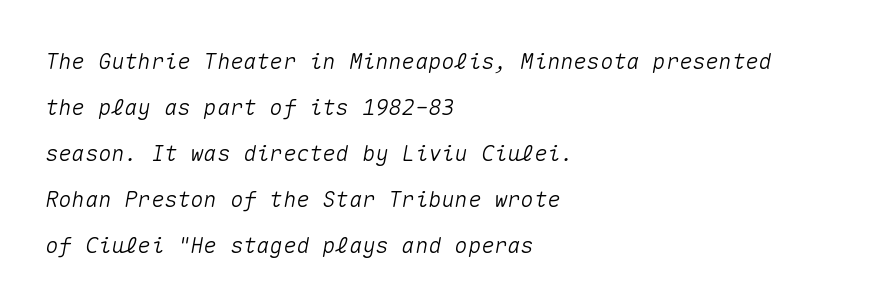
Line starts are locked; line ends wander. The vertical gap from one line to the next is large. Characters are canted at an angle relative to the baseline's perpendicular. The rendering keeps characters at their native spacing. The glyphs are unaccompanied by any horizontal stroke below them.
